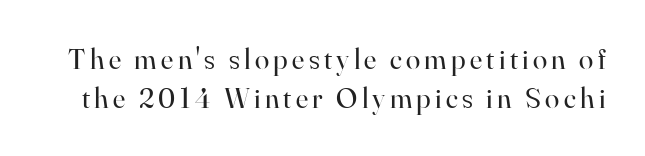
{"serif": "yes", "italic": "no", "bold": "no", "weight": "regular", "width": "normal", "stroke_contrast": "high", "x_height": "small", "monospaced": "no", "underline": "no", "line_spacing": "normal", "line_spacing_ratio": 1.33, "glyph_px": 29}
